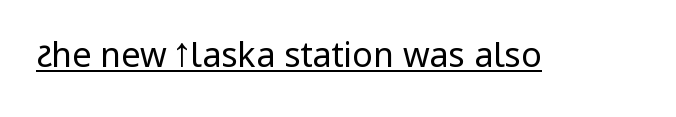
Q: Is the text bold? A: No.
Q: Is the text italic (slanted)? A: No, it is upright.
Q: Is the typeface a serif or a sans-serif typeface? A: Sans-serif.
Q: Is the text underlined? A: Yes.
Q: Is the spacing between letters normal or unusually wide? A: Normal.
Q: Width (condensed, normal, or wide)? A: Condensed.
Q: Stroke contrast? A: Low.
Q: x-height? A: Large.
Q: Monospaced? A: No.
